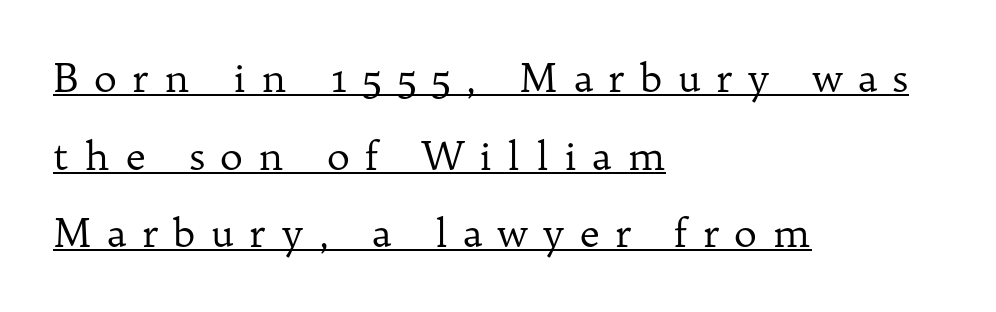
You could not count columns in this text — the font is proportionally spaced. Vertical strokes here are truly vertical. Stems and bowls with no extra thickness — not bold. The words here are underlined. You could only call the tracking loose — the letters float apart. Typographically, this falls in the serif category.
